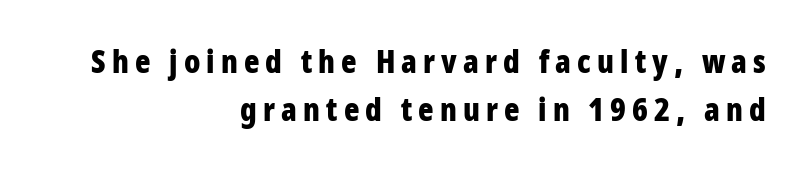
Font category for this specimen: sans-serif. Is the type bold? Yes — the strokes are clearly thick and heavy. The specimen omits any rule beneath the text block's lines. Every stem runs plumb, perpendicular to the baseline. Here the designer chose a conventional face with non-uniform glyph widths.
